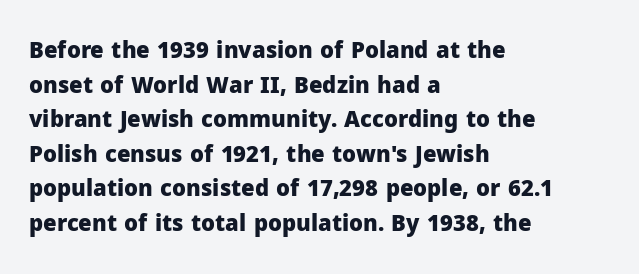
Q: Is the text bold? A: Yes.
Q: Is the text italic (slanted)? A: No, it is upright.
Q: Is the text underlined? A: No.
Q: How is the paragraph aligned? A: Left-aligned.
Q: Is the spacing between letters normal or unusually wide? A: Normal.
Q: Is the spacing between lines tight, normal or loose? A: Normal.
